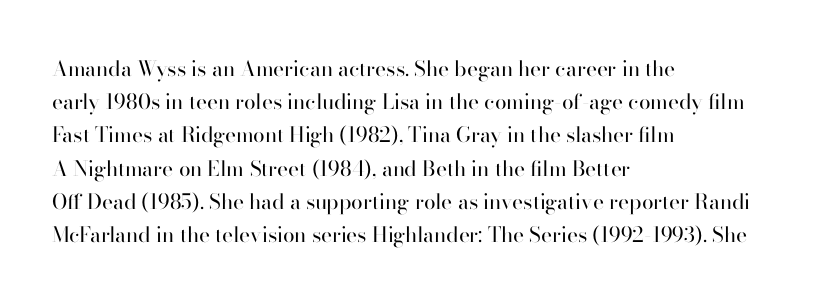
The image shows 21 px text type, upright; set left-aligned, normal line spacing (1.58x), normal letter spacing, not underlined.
